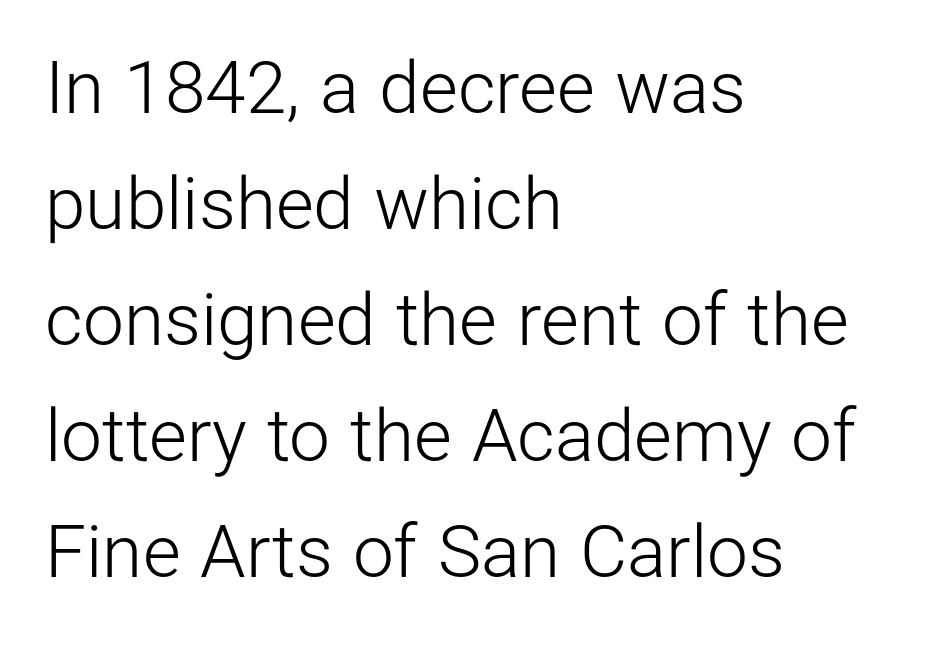
Are there feet on the stems? There aren't — it's a sans. Spacing between characters is what you'd get straight out of the box. A roman cut, with each character standing at attention. Each letter keeps its own natural width here, so spacing adapts to shape. Is there much room between lines? A standard amount, neither cramped nor airy.
